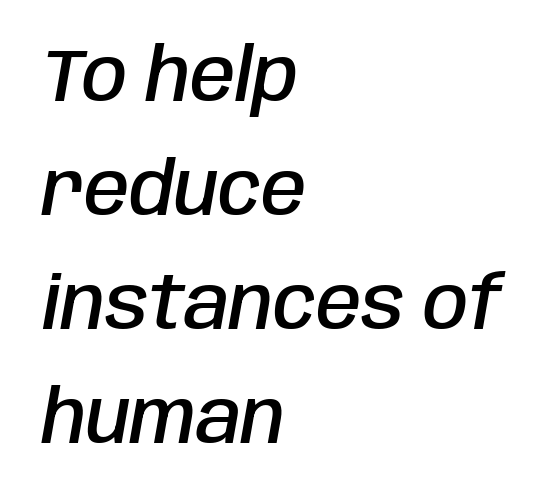
The leading is moderate, giving the passage an even texture. Emphasis by weight is partial: semibold. These lines are rendered in a variable-pitch font. The passage shown leans; its letterforms are oblique. Any mark beneath the type? The region is blank. Does the copy run flush right? No — it runs flush left.
